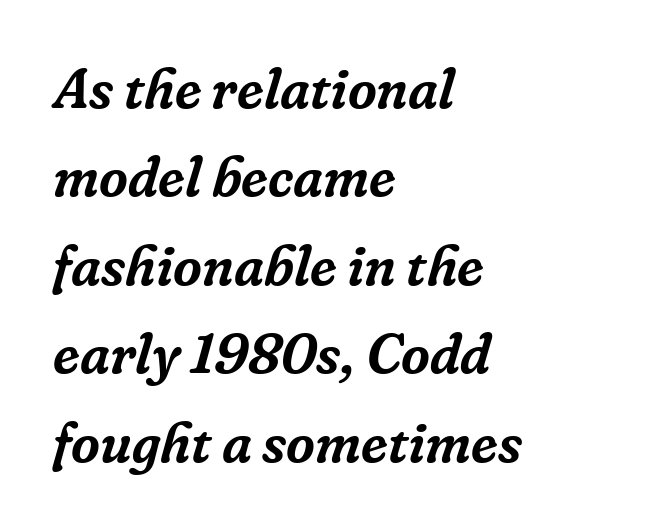
Q: Is the text italic (slanted)? A: Yes, it leans right by about 16 degrees.
Q: Is the typeface a serif or a sans-serif typeface? A: Serif.
Q: Is the text underlined? A: No.
Q: How is the paragraph aligned? A: Left-aligned.
Q: Is the spacing between letters normal or unusually wide? A: Normal.
Q: Is the spacing between lines tight, normal or loose? A: Normal.
Q: Width (condensed, normal, or wide)? A: Normal.
Q: Stroke contrast? A: Low.
Q: x-height? A: Medium.
Q: Monospaced? A: No.
